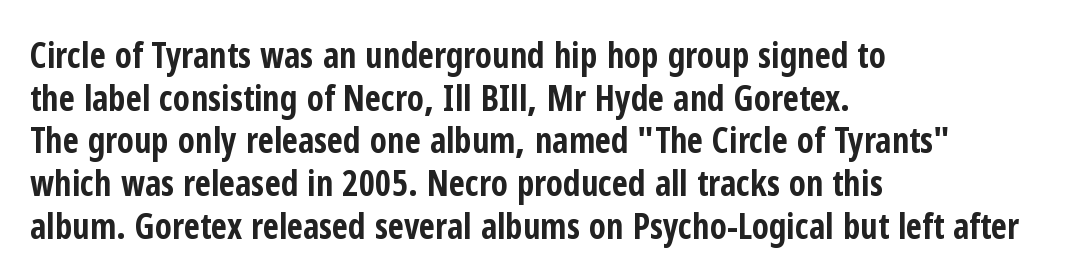
Q: Is the text bold? A: Yes.
Q: Is the text italic (slanted)? A: No, it is upright.
Q: Is the typeface a serif or a sans-serif typeface? A: Sans-serif.
Q: Is the text underlined? A: No.
Q: How is the paragraph aligned? A: Left-aligned.
Q: Is the spacing between letters normal or unusually wide? A: Normal.
Q: Width (condensed, normal, or wide)? A: Condensed.
Q: Stroke contrast? A: Low.
Q: x-height? A: Medium.
Q: Monospaced? A: No.
